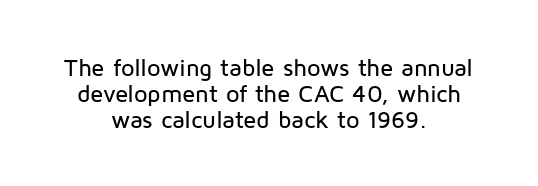
The type is set solid horizontally, with unmodified tracking. Short and long lines alike share a common midpoint. Italic: no, the glyphs are upright roman. Type without underlining. Does the leading feel generous? Not at all — it's pinched.
